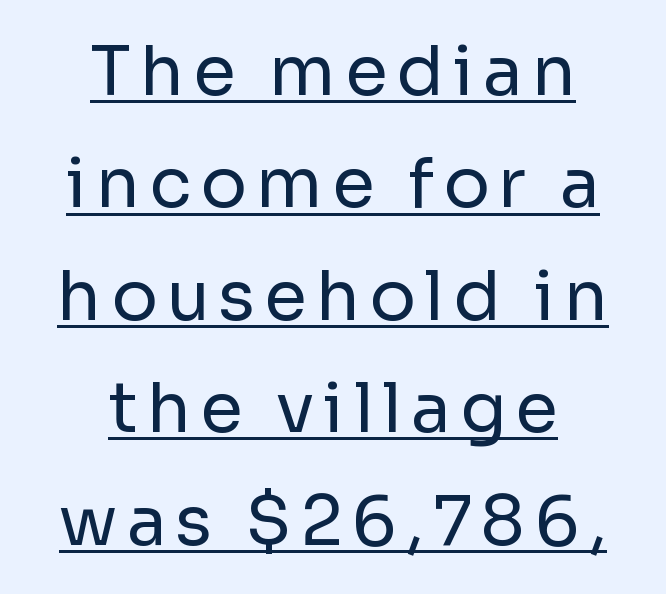
Q: Is the text bold? A: No.
Q: Is the text italic (slanted)? A: No, it is upright.
Q: Is the typeface a serif or a sans-serif typeface? A: Sans-serif.
Q: Is the text underlined? A: Yes.
Q: How is the paragraph aligned? A: Centered.
Q: Is the spacing between lines tight, normal or loose? A: Normal.
Q: Width (condensed, normal, or wide)? A: Normal.
Q: Stroke contrast? A: Low.
Q: x-height? A: Medium.
Q: Monospaced? A: No.
